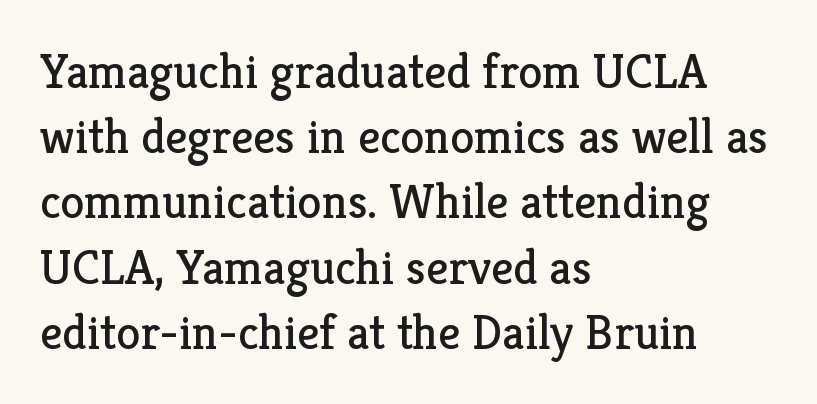
{"serif": "yes", "italic": "no", "bold": "no", "weight": "regular", "width": "normal", "stroke_contrast": "low", "x_height": "medium", "monospaced": "no", "underline": "no", "align": "left", "line_spacing": "normal", "line_spacing_ratio": 1.33, "letter_spacing": "normal", "letter_spacing_em": 0.0, "glyph_px": 49}
